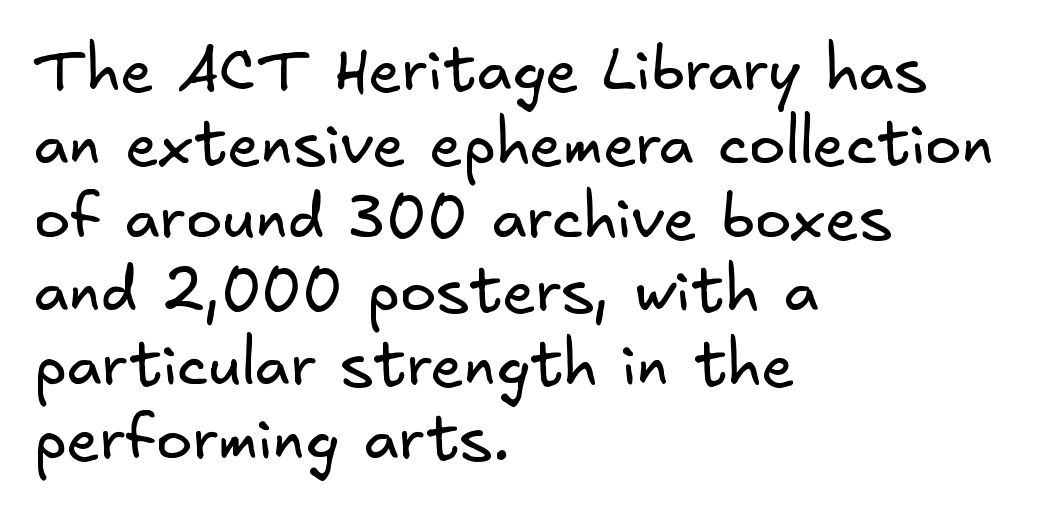
Q: Is the text bold? A: No.
Q: Is the typeface a serif or a sans-serif typeface? A: Sans-serif.
Q: Is the text underlined? A: No.
Q: How is the paragraph aligned? A: Left-aligned.
Q: Is the spacing between letters normal or unusually wide? A: Normal.
Q: Width (condensed, normal, or wide)? A: Normal.
Q: Stroke contrast? A: Low.
Q: x-height? A: Small.
